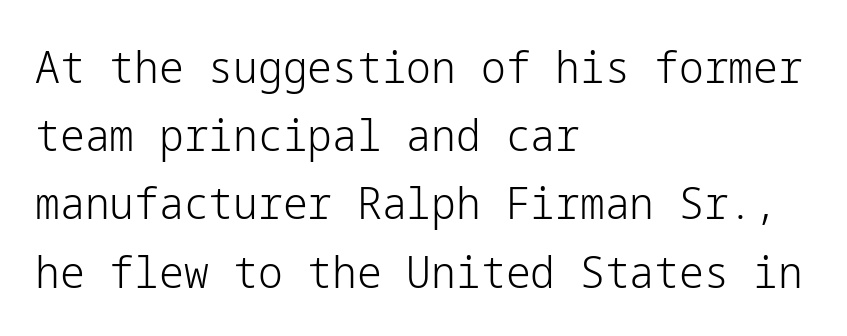
Regarding serifs, this sample does without them. The letters stand upright; this is a roman face. Vertical stems look standard width or narrower in stroke. The horizontal fit of the characters is conventional and even.
